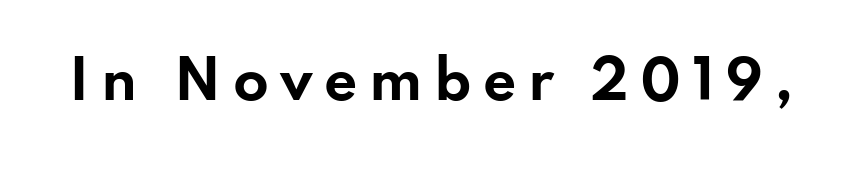
The image shows 52 px bold, wide sans-serif type, upright; set unusually wide letter spacing (+0.22 em), not underlined; low stroke contrast and a small x-height.
